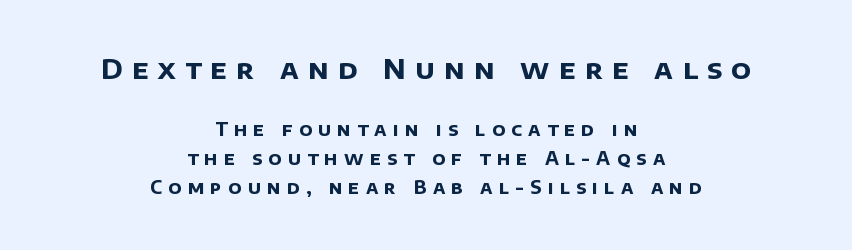
Which margin do the lines hug? Neither — every line sits in the middle. Character size in the leading block exceeds that of the trailing block. Each new line begins a customary step beneath the previous one. Glance below the letters and you will spot only blank space.
